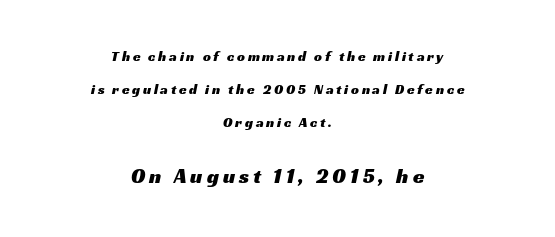
Alignment: centered. Top chunk: small. Bottom chunk: large. The strip under each line holds only bare page. Vertically, the passage feels expansive, rows floating well apart.
